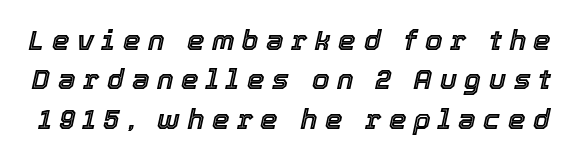
The image shows 28 px text type, italic (leaning right); set normal line spacing (1.41x), unusually wide letter spacing (+0.27 em), not underlined; a medium x-height.
